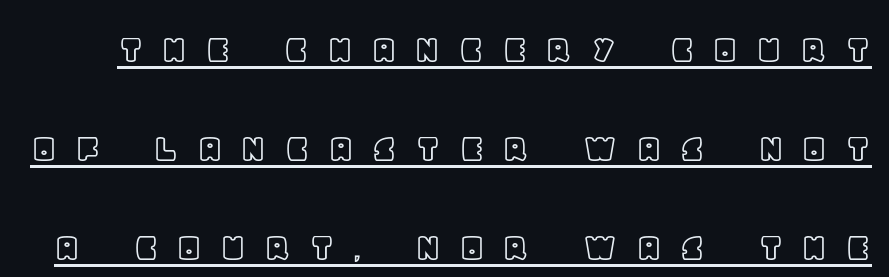
{"italic": "no", "width": "normal", "x_height": "large", "monospaced": "no", "underline": "yes", "line_spacing": "loose", "line_spacing_ratio": 2.36, "letter_spacing": "wide", "letter_spacing_em": 0.42, "glyph_px": 42}
